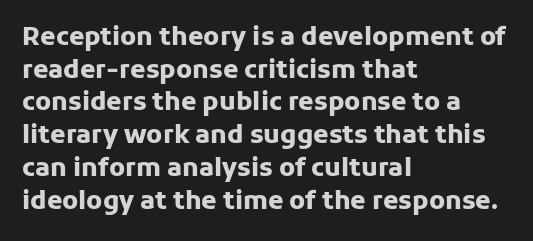
{"italic": "no", "bold": "yes", "underline": "no", "align": "left", "line_spacing": "normal", "line_spacing_ratio": 1.31, "letter_spacing": "normal", "letter_spacing_em": 0.0, "glyph_px": 25}
